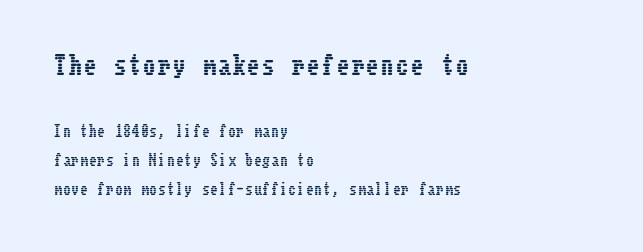
Successive baselines arrive slowly, with a big drop between each. Has an underline been added? It has not. Casual observation: everything's shoved over to the left. The specimen reads as upright at a glance. Note: larger setting up top, smaller setting below.
